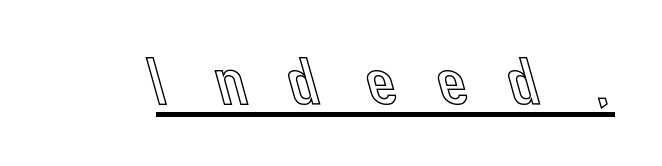
The image shows 69 px text type; set unusually wide letter spacing (+0.48 em), underlined; a medium x-height.
